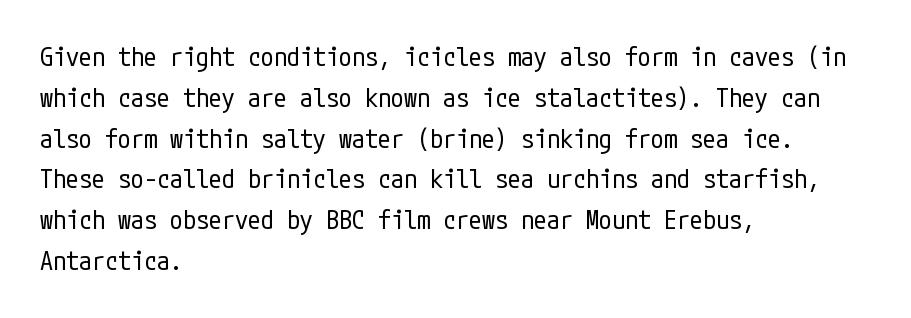
Q: Is the text bold? A: No.
Q: Is the text italic (slanted)? A: No, it is upright.
Q: Is the text underlined? A: No.
Q: How is the paragraph aligned? A: Left-aligned.
Q: Is the spacing between letters normal or unusually wide? A: Normal.
Q: Is the spacing between lines tight, normal or loose? A: Normal.
